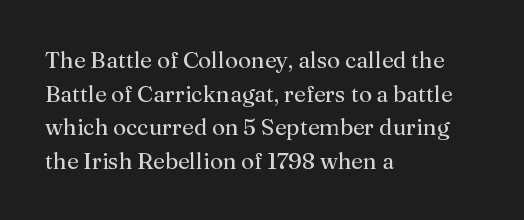
{"italic": "no", "bold": "no", "underline": "no", "align": "left", "line_spacing": "normal", "line_spacing_ratio": 1.46, "letter_spacing": "normal", "letter_spacing_em": 0.0, "glyph_px": 23}
